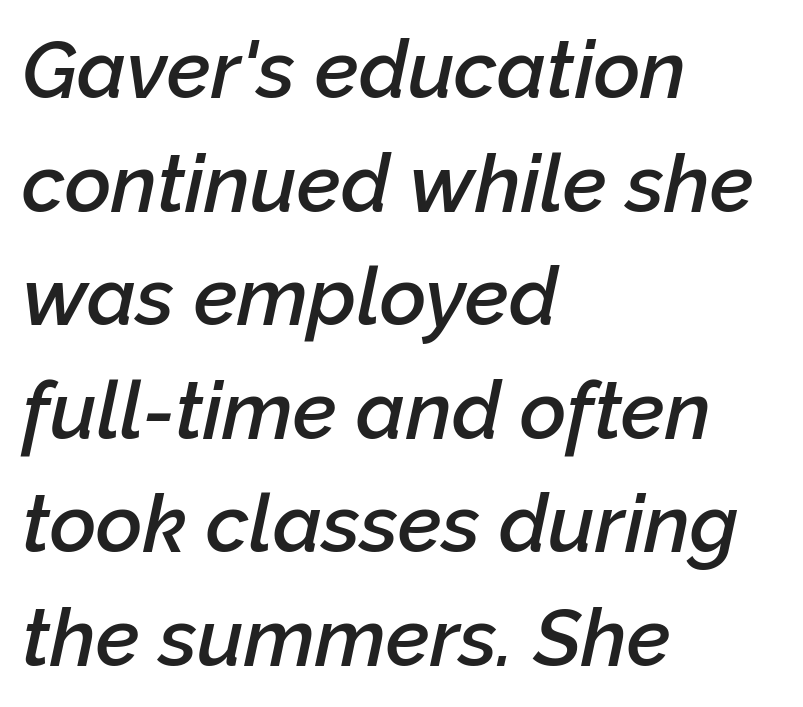
{"italic": "yes", "lean": "right", "slant_degrees": 12, "bold": "semi", "weight": "semibold", "width": "normal", "stroke_contrast": "low", "x_height": "medium", "monospaced": "no", "underline": "no", "align": "left", "line_spacing": "normal", "line_spacing_ratio": 1.42, "letter_spacing": "normal", "letter_spacing_em": 0.0, "glyph_px": 80}
